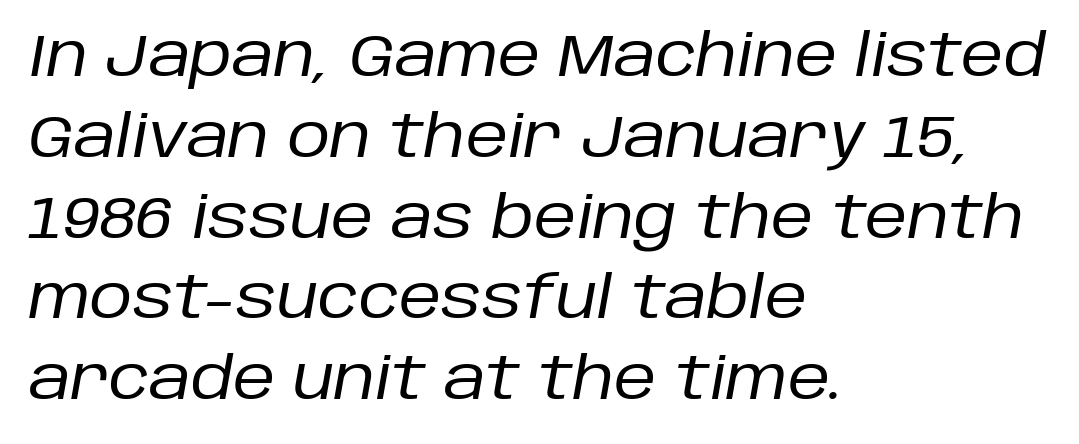
{"italic": "yes", "lean": "right", "slant_degrees": 10, "bold": "no", "weight": "regular", "width": "normal", "stroke_contrast": "low", "x_height": "large", "monospaced": "no", "underline": "no", "align": "left", "line_spacing": "normal", "line_spacing_ratio": 1.37, "letter_spacing": "normal", "letter_spacing_em": 0.0, "glyph_px": 59}
